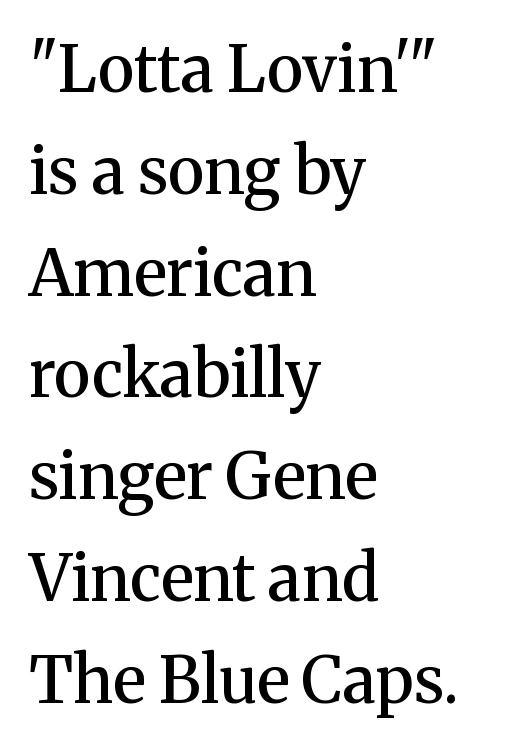
{"serif": "yes", "italic": "no", "bold": "semi", "weight": "semibold", "width": "normal", "stroke_contrast": "medium", "x_height": "medium", "monospaced": "no", "underline": "no", "align": "left", "line_spacing": "normal", "line_spacing_ratio": 1.59, "letter_spacing": "normal", "letter_spacing_em": 0.0, "glyph_px": 64}
